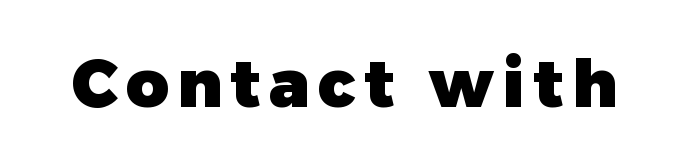
The image shows 66 px heavy sans-serif type, upright; set not underlined; low stroke contrast and a medium x-height.
